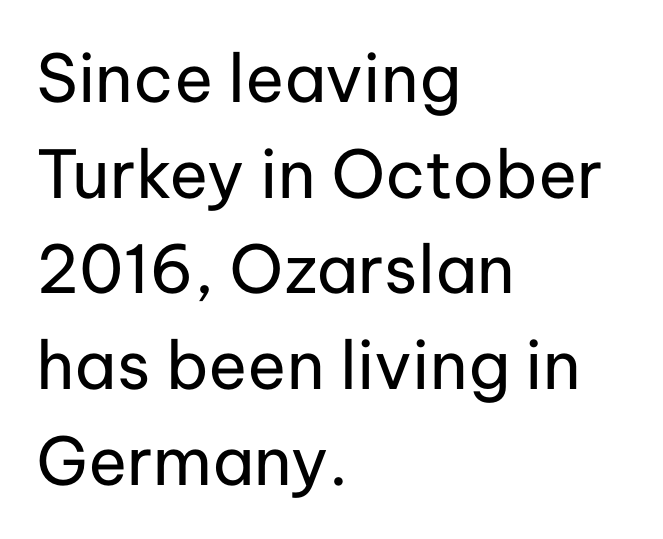
{"serif": "no", "italic": "no", "bold": "no", "weight": "regular", "width": "normal", "stroke_contrast": "low", "x_height": "medium", "monospaced": "no", "underline": "no", "align": "left", "line_spacing": "normal", "line_spacing_ratio": 1.45, "letter_spacing": "normal", "letter_spacing_em": 0.0, "glyph_px": 66}
